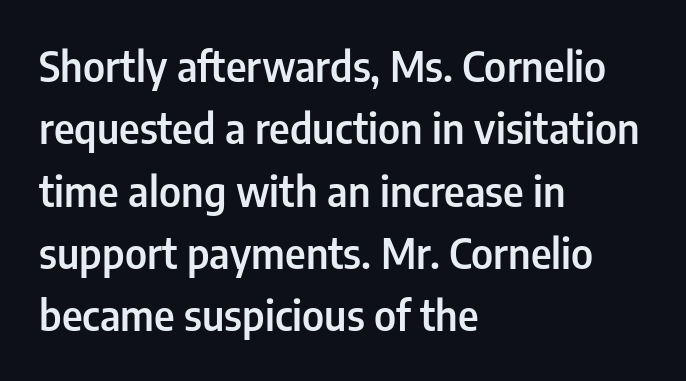
The image shows 41 px semibold, condensed sans-serif type, upright; set left-aligned, normal line spacing (1.52x), normal letter spacing, not underlined; low stroke contrast and a medium x-height.
